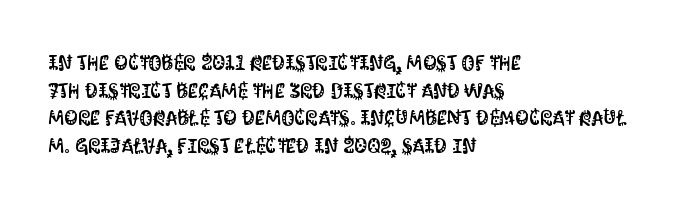
The image shows 21 px text type, upright; set left-aligned, normal line spacing (1.31x), normal letter spacing, not underlined.
